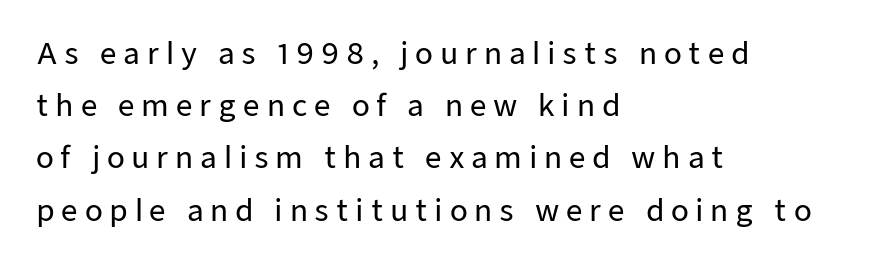
Notice how the stems are strictly vertical — no italics here. The passage is arranged the way most books set body copy — flush left. The passage shown is not underscored anywhere. The passage shown has open, widely tracked lettering throughout. The type family on display is of the sans-serif kind. You could not count columns in this text — the font is proportionally spaced.
